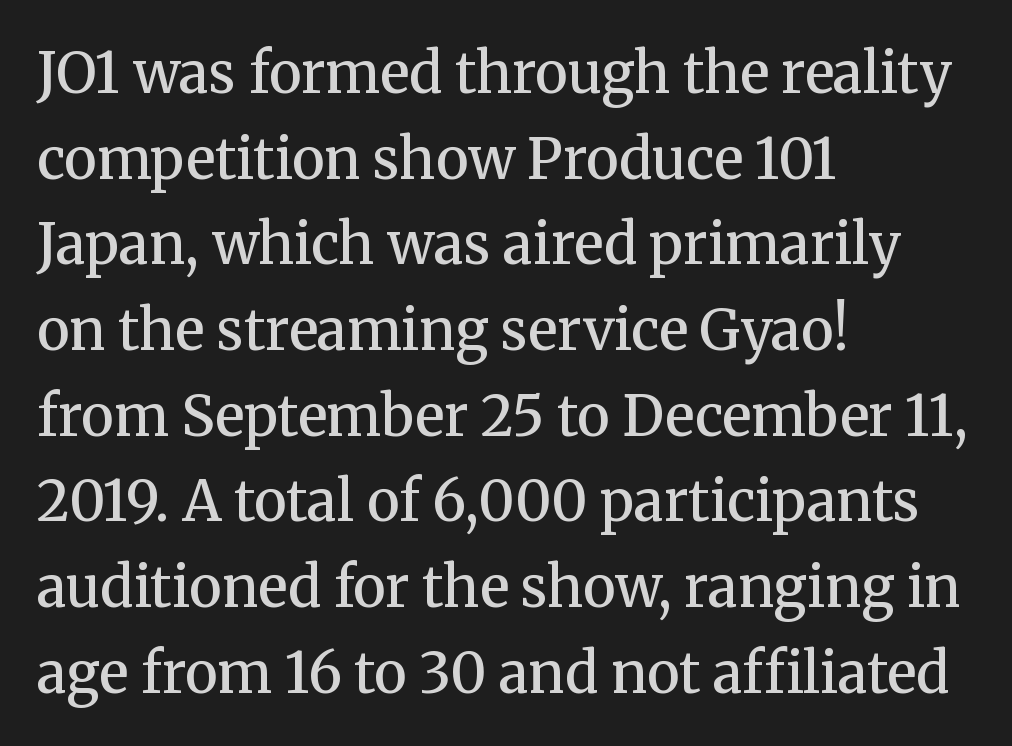
Q: Is the text bold? A: Semi-bold.
Q: Is the text italic (slanted)? A: No, it is upright.
Q: Is the typeface a serif or a sans-serif typeface? A: Serif.
Q: Is the text underlined? A: No.
Q: How is the paragraph aligned? A: Left-aligned.
Q: Is the spacing between letters normal or unusually wide? A: Normal.
Q: Is the spacing between lines tight, normal or loose? A: Normal.
Q: Width (condensed, normal, or wide)? A: Normal.
Q: Stroke contrast? A: Medium.
Q: x-height? A: Medium.
Q: Monospaced? A: No.
